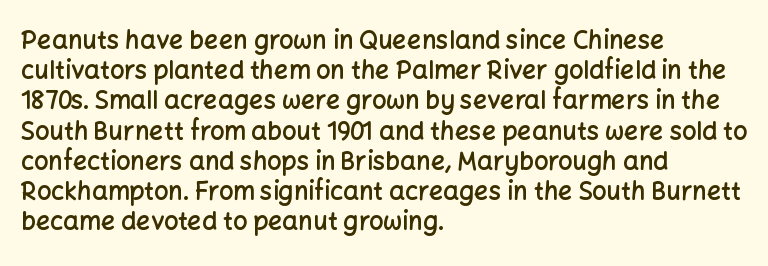
The image shows 25 px text type, upright; set left-aligned, line spacing 1.21x, normal letter spacing, not underlined.
